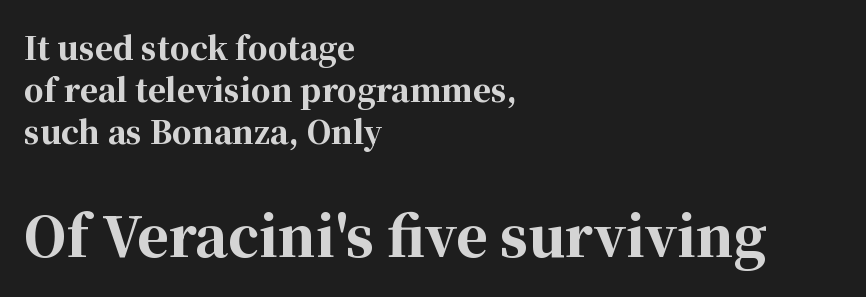
Q: Is the text bold? A: Yes.
Q: Is the text italic (slanted)? A: No, it is upright.
Q: Is the typeface a serif or a sans-serif typeface? A: Serif.
Q: Is the text underlined? A: No.
Q: How is the paragraph aligned? A: Left-aligned.
Q: Is the spacing between letters normal or unusually wide? A: Normal.
Q: Is the spacing between lines tight, normal or loose? A: Normal.
Q: Which block of text is set in a larger size, the first (top) or the second (bottom)? A: The second (bottom) one.
Q: Width (condensed, normal, or wide)? A: Normal.
Q: Stroke contrast? A: High.
Q: x-height? A: Medium.
Q: Monospaced? A: No.
